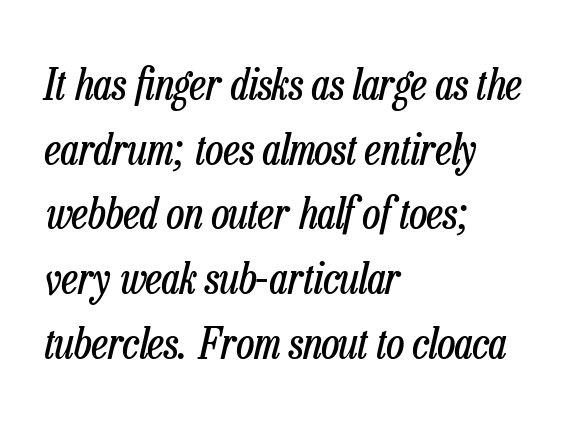
The image shows 44 px regular-weight, condensed type, italic (leaning right); set left-aligned, normal line spacing (1.47x), normal letter spacing, not underlined; low stroke contrast and a medium x-height.
